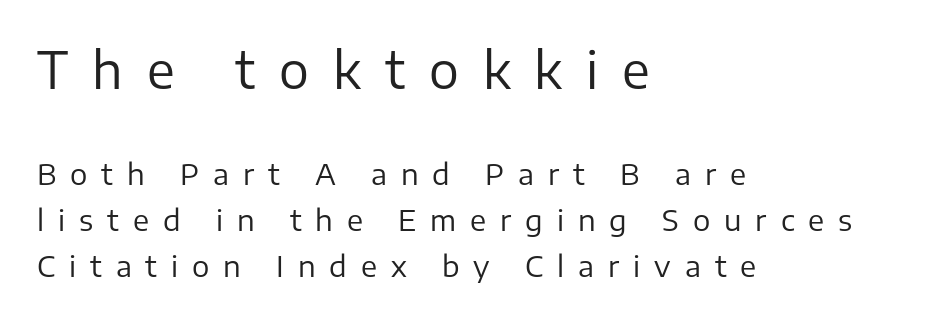
{"serif": "no", "italic": "no", "bold": "no", "weight": "regular", "width": "normal", "stroke_contrast": "low", "x_height": "medium", "monospaced": "no", "underline": "no", "align": "left", "line_spacing": "normal", "line_spacing_ratio": 1.57, "letter_spacing": "wide", "letter_spacing_em": 0.48, "larger_block": "first", "size_ratio": 1.72, "glyph_px": 50}
